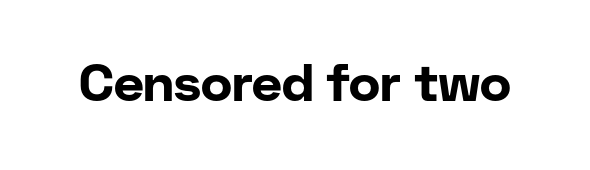
The image shows 52 px bold sans-serif type, upright; set normal letter spacing, not underlined; low stroke contrast and a medium x-height.
